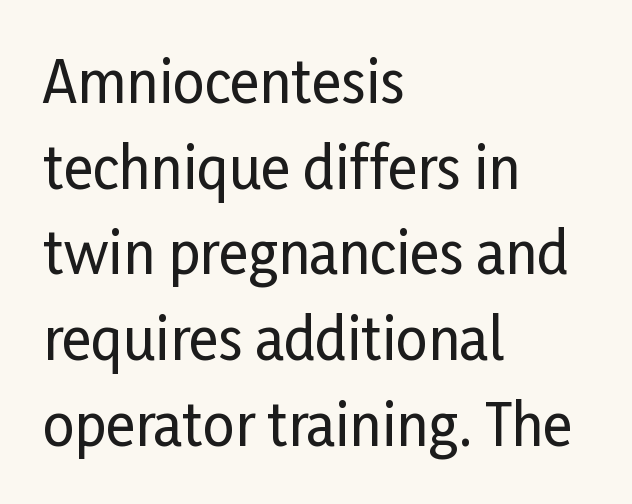
Q: Is the text italic (slanted)? A: No, it is upright.
Q: Is the typeface a serif or a sans-serif typeface? A: Sans-serif.
Q: Is the text underlined? A: No.
Q: How is the paragraph aligned? A: Left-aligned.
Q: Is the spacing between letters normal or unusually wide? A: Normal.
Q: Is the spacing between lines tight, normal or loose? A: Normal.
Q: Width (condensed, normal, or wide)? A: Condensed.
Q: Stroke contrast? A: Low.
Q: x-height? A: Medium.
Q: Monospaced? A: No.
